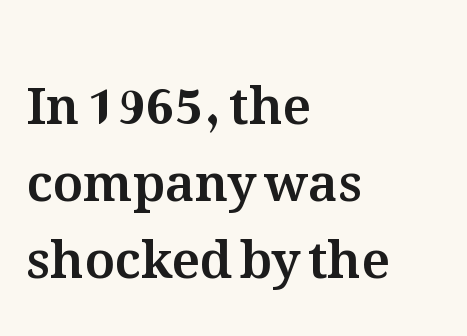
The image shows 51 px text type, upright; set left-aligned, normal line spacing (1.51x), normal letter spacing, not underlined; medium stroke contrast and a medium x-height.
